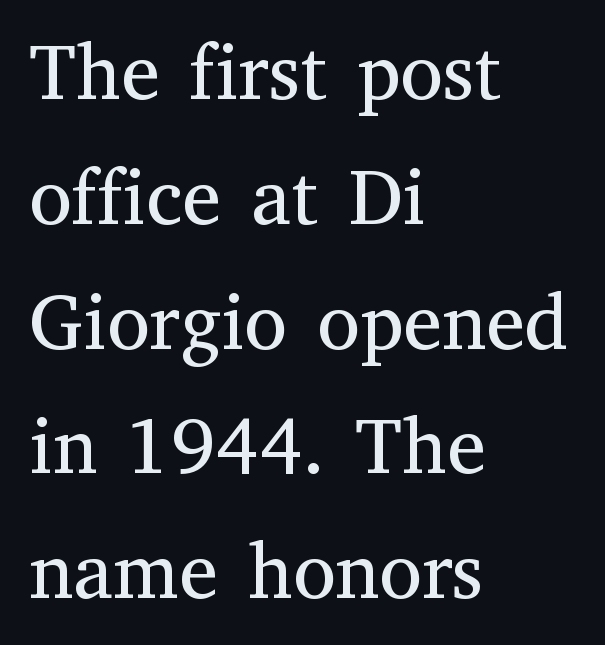
Q: Is the text bold? A: No.
Q: Is the text italic (slanted)? A: No, it is upright.
Q: Is the typeface a serif or a sans-serif typeface? A: Serif.
Q: Is the text underlined? A: No.
Q: How is the paragraph aligned? A: Left-aligned.
Q: Is the spacing between letters normal or unusually wide? A: Normal.
Q: Is the spacing between lines tight, normal or loose? A: Normal.
Q: Width (condensed, normal, or wide)? A: Normal.
Q: Stroke contrast? A: Medium.
Q: x-height? A: Medium.
Q: Monospaced? A: No.
